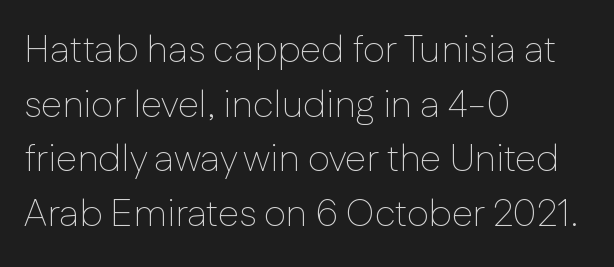
Q: Is the text bold? A: No.
Q: Is the text italic (slanted)? A: No, it is upright.
Q: Is the typeface a serif or a sans-serif typeface? A: Sans-serif.
Q: Is the text underlined? A: No.
Q: How is the paragraph aligned? A: Left-aligned.
Q: Is the spacing between letters normal or unusually wide? A: Normal.
Q: Is the spacing between lines tight, normal or loose? A: Normal.
Q: Width (condensed, normal, or wide)? A: Normal.
Q: Stroke contrast? A: Low.
Q: x-height? A: Medium.
Q: Monospaced? A: No.
